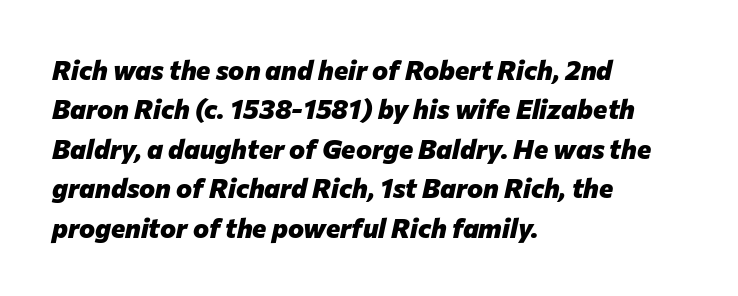
Q: Is the text bold? A: Yes.
Q: Is the text italic (slanted)? A: Yes, it leans right by about 12 degrees.
Q: Is the text underlined? A: No.
Q: How is the paragraph aligned? A: Left-aligned.
Q: Is the spacing between letters normal or unusually wide? A: Normal.
Q: Is the spacing between lines tight, normal or loose? A: Normal.
